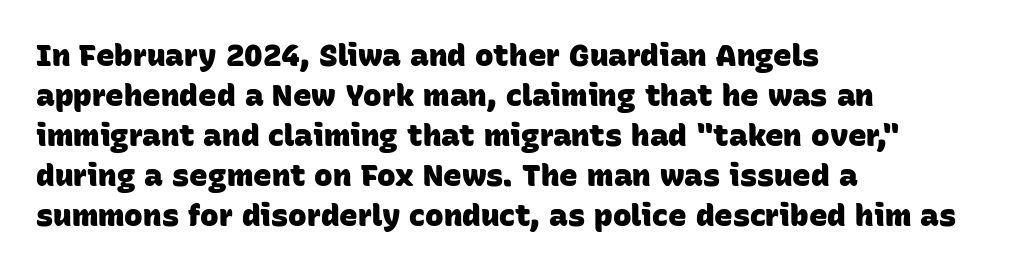
{"serif": "no", "bold": "yes", "weight": "heavy", "width": "normal", "stroke_contrast": "low", "x_height": "large", "monospaced": "no", "underline": "no", "align": "left", "line_spacing": "normal", "line_spacing_ratio": 1.29, "letter_spacing": "normal", "letter_spacing_em": 0.0, "glyph_px": 31}
